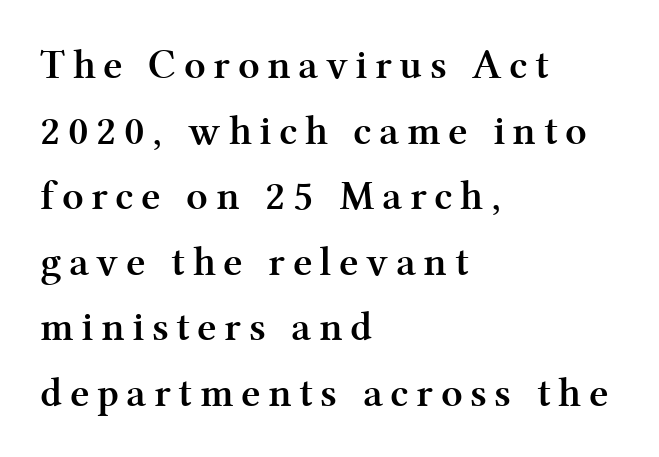
The image shows 42 px semibold serif type, upright; set left-aligned, normal line spacing (1.56x), not underlined; medium stroke contrast and a medium x-height.
